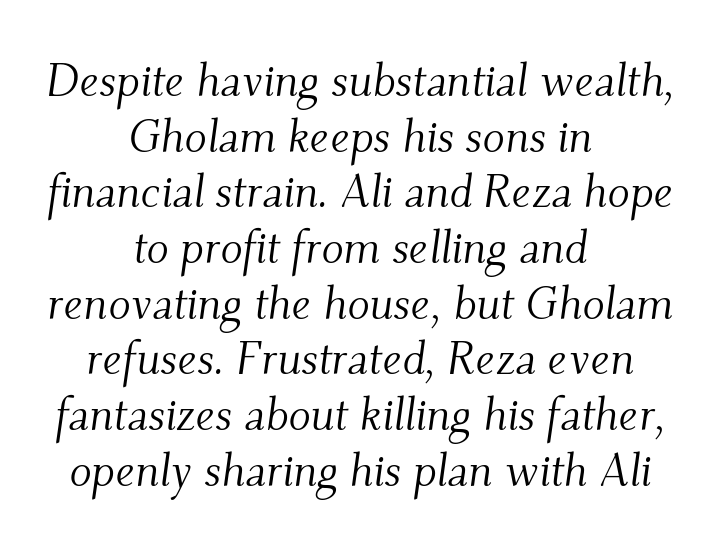
Stem width sits at or under what a default text font uses. This rendering leaves character spacing at its baseline value. The space beneath each line is pristine and unruled. Notice how the stems are inclined rather than vertical — that's the hallmark of italics.
